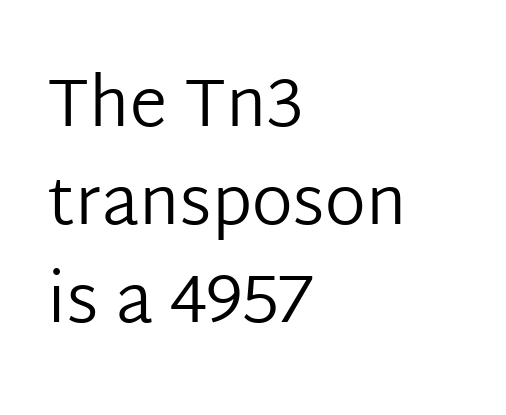
Q: Is the text bold? A: No.
Q: Is the text italic (slanted)? A: No, it is upright.
Q: Is the typeface a serif or a sans-serif typeface? A: Sans-serif.
Q: Is the text underlined? A: No.
Q: How is the paragraph aligned? A: Left-aligned.
Q: Is the spacing between letters normal or unusually wide? A: Normal.
Q: Is the spacing between lines tight, normal or loose? A: Normal.
Q: Width (condensed, normal, or wide)? A: Normal.
Q: Stroke contrast? A: Low.
Q: x-height? A: Medium.
Q: Monospaced? A: No.
